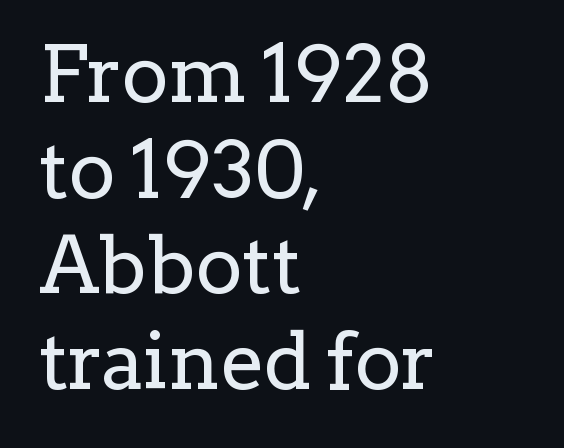
{"serif": "yes", "italic": "no", "bold": "no", "weight": "regular", "width": "normal", "stroke_contrast": "low", "x_height": "medium", "monospaced": "no", "underline": "no", "align": "left", "line_spacing_ratio": 1.21, "letter_spacing": "normal", "letter_spacing_em": 0.0, "glyph_px": 79}
